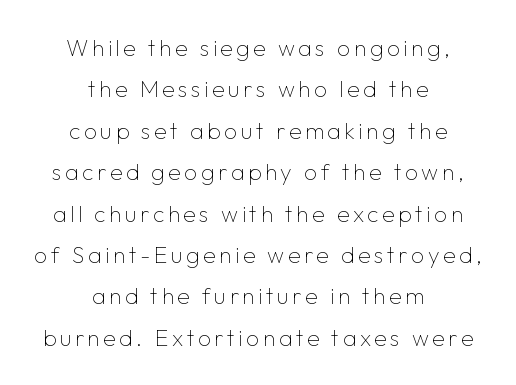
The image shows 23 px text type, upright; set centered, line spacing 1.8x, not underlined.
